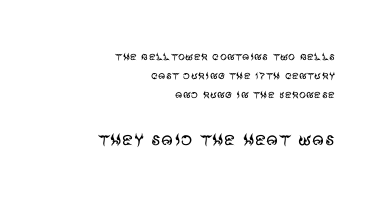
Q: Is the text bold? A: No.
Q: Is the text italic (slanted)? A: No, it is upright.
Q: Is the text underlined? A: No.
Q: How is the paragraph aligned? A: Right-aligned.
Q: Is the spacing between letters normal or unusually wide? A: Normal.
Q: Is the spacing between lines tight, normal or loose? A: Normal.
Q: Which block of text is set in a larger size, the first (top) or the second (bottom)? A: The second (bottom) one.
